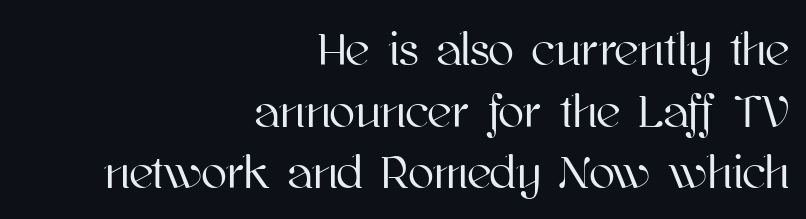
This is roman type, the default non-slanted kind. The passage shown stacks its lines at a standard gap. What stands out about the letter spacing? Nothing — it is the standard amount. The passage shown is typed in a proportional face where columns would drift.
